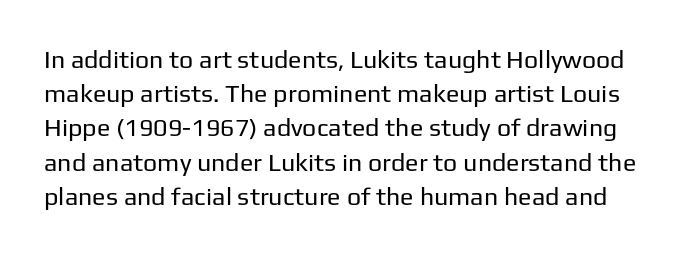
{"italic": "no", "bold": "no", "underline": "no", "line_spacing": "normal", "line_spacing_ratio": 1.37, "letter_spacing": "normal", "letter_spacing_em": 0.0, "glyph_px": 25}
